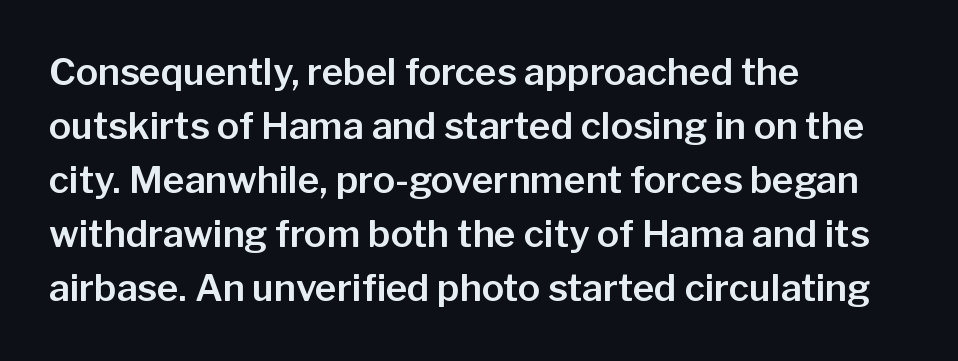
These lines are composed in type without serifs. Decoration check: the copy has no underline. Which margin do the lines hug? The left one — the right edge is uneven. Characters remain perfectly vertical along every line.
